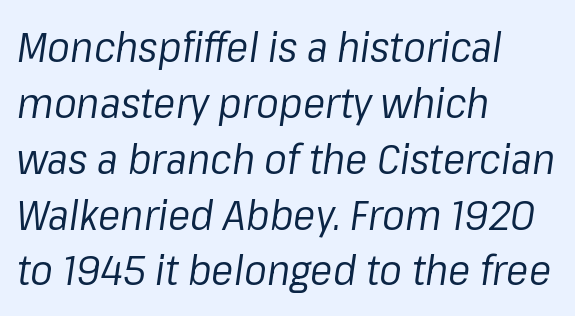
The axis of the letterforms is tilted away from vertical. Reading down the block, your eye returns to a fixed left position each line. The rendering uses natural spacing where letterforms have individual widths. Short note: letters normally spaced. The gap between lines stays unmarked.
